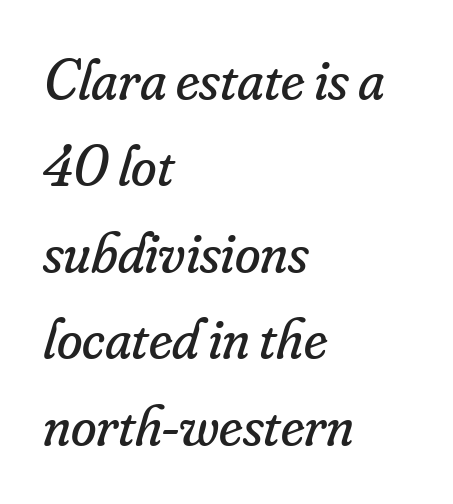
This rendering uses left alignment, leaving the right contour irregular. Each letter's strokes conclude with small projecting serifs. You could not count columns in this text — the font is proportionally spaced. Anything drawn beneath the words? Only blank space.
